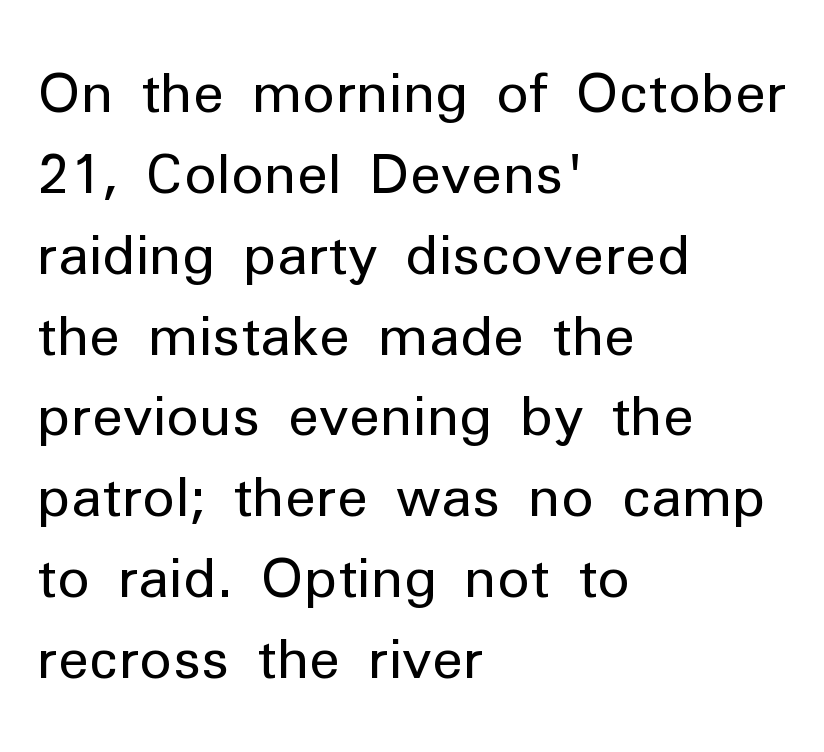
{"serif": "no", "italic": "no", "bold": "no", "weight": "regular", "width": "normal", "stroke_contrast": "low", "x_height": "medium", "monospaced": "no", "underline": "no", "align": "left", "line_spacing": "normal", "line_spacing_ratio": 1.47, "letter_spacing": "normal", "letter_spacing_em": 0.0, "glyph_px": 55}
